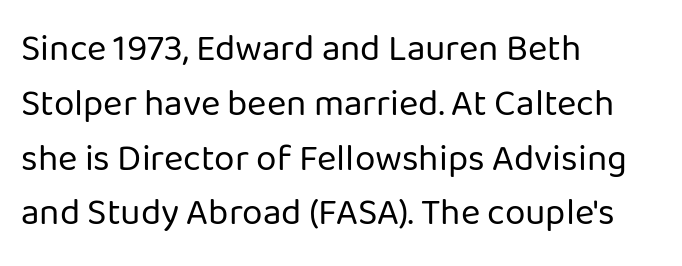
The image shows 37 px regular-weight sans-serif type, upright; set left-aligned, normal line spacing (1.48x), normal letter spacing, not underlined; low stroke contrast and a medium x-height.
